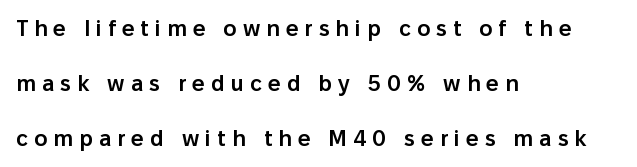
{"italic": "no", "bold": "semi", "underline": "no", "align": "left", "line_spacing": "loose", "line_spacing_ratio": 2.49, "letter_spacing": "wide", "letter_spacing_em": 0.28, "glyph_px": 22}
